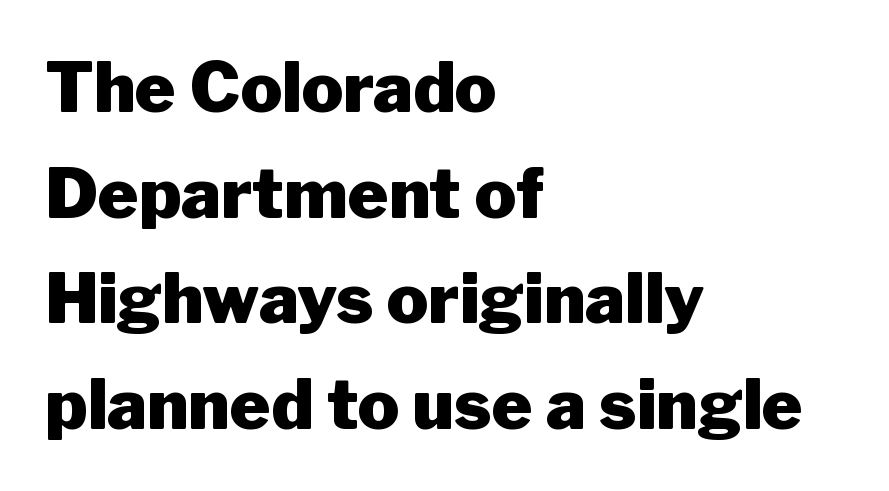
{"serif": "no", "italic": "no", "bold": "yes", "weight": "heavy", "width": "normal", "stroke_contrast": "low", "x_height": "medium", "monospaced": "no", "underline": "no", "align": "left", "line_spacing": "normal", "line_spacing_ratio": 1.53, "letter_spacing": "normal", "letter_spacing_em": 0.0, "glyph_px": 69}
